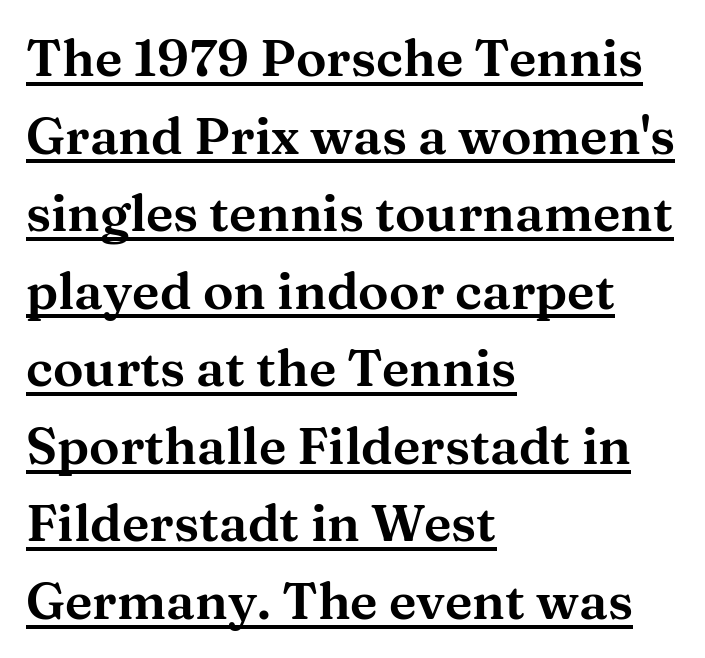
Q: Is the text italic (slanted)? A: No, it is upright.
Q: Is the typeface a serif or a sans-serif typeface? A: Serif.
Q: Is the text underlined? A: Yes.
Q: How is the paragraph aligned? A: Left-aligned.
Q: Is the spacing between letters normal or unusually wide? A: Normal.
Q: Is the spacing between lines tight, normal or loose? A: Normal.
Q: Width (condensed, normal, or wide)? A: Wide.
Q: Stroke contrast? A: Medium.
Q: x-height? A: Medium.
Q: Monospaced? A: No.
